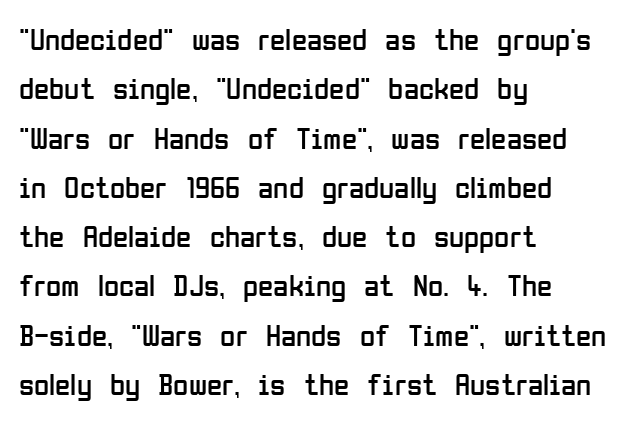
Casual observation: everything's shoved over to the left. No chunkiness to these letters — they're not bold. The face used here is proportionally spaced, like ordinary book or web type. Descenders are the only things crossing below the line. Unlike italic type, these characters show no tilt at all. How are the letters spaced? Ordinarily, with no added tracking.
